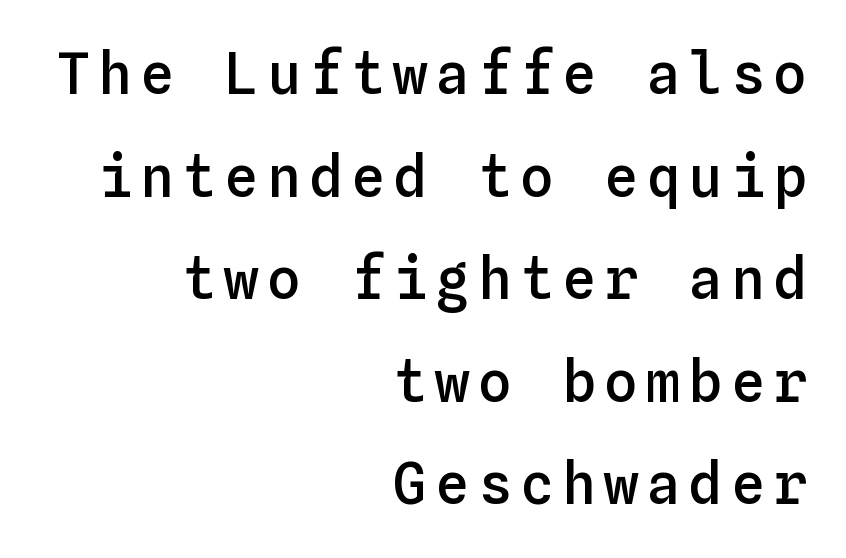
{"italic": "no", "bold": "semi", "weight": "semibold", "width": "normal", "stroke_contrast": "low", "x_height": "medium", "monospaced": "yes", "underline": "no", "align": "right", "line_spacing_ratio": 1.8, "glyph_px": 57}
